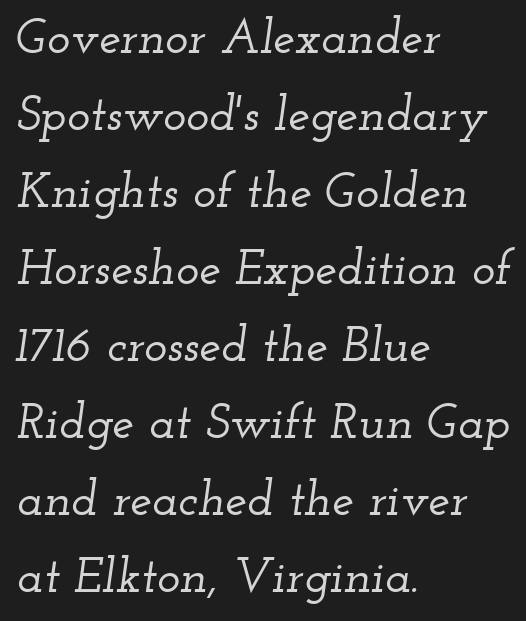
Q: Is the text italic (slanted)? A: Yes, it leans right by about 12 degrees.
Q: Is the typeface a serif or a sans-serif typeface? A: Serif.
Q: Is the text underlined? A: No.
Q: How is the paragraph aligned? A: Left-aligned.
Q: Is the spacing between letters normal or unusually wide? A: Normal.
Q: Is the spacing between lines tight, normal or loose? A: Normal.
Q: Width (condensed, normal, or wide)? A: Wide.
Q: Stroke contrast? A: Low.
Q: x-height? A: Small.
Q: Monospaced? A: No.
